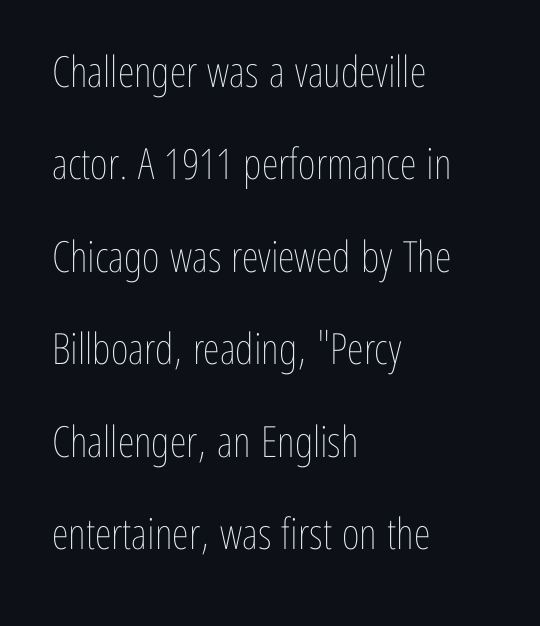
The image shows 43 px thin, condensed type, upright; set left-aligned, loose line spacing (2.15x), normal letter spacing, not underlined; low stroke contrast and a medium x-height.
